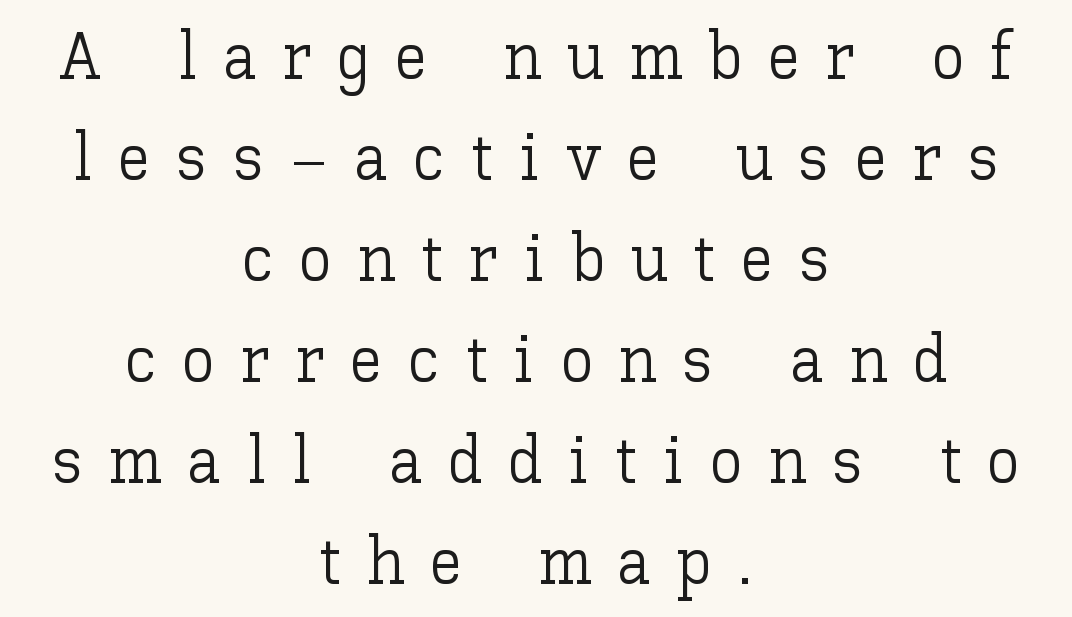
Q: Is the text bold? A: No.
Q: Is the text italic (slanted)? A: No, it is upright.
Q: Is the text underlined? A: No.
Q: How is the paragraph aligned? A: Centered.
Q: Is the spacing between letters normal or unusually wide? A: Unusually wide.
Q: Is the spacing between lines tight, normal or loose? A: Normal.
Q: Width (condensed, normal, or wide)? A: Normal.
Q: Stroke contrast? A: Low.
Q: x-height? A: Medium.
Q: Monospaced? A: No.
